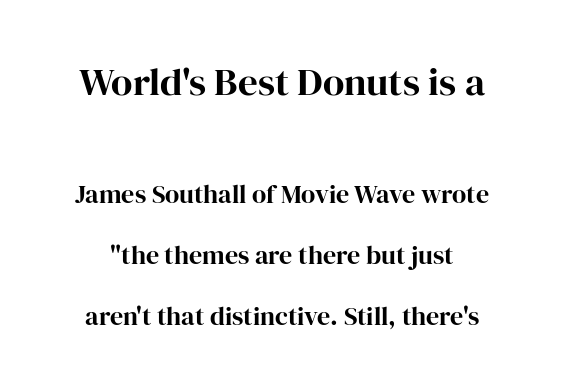
{"serif": "yes", "italic": "no", "width": "normal", "stroke_contrast": "high", "x_height": "medium", "monospaced": "no", "underline": "no", "line_spacing": "loose", "line_spacing_ratio": 2.34, "letter_spacing": "normal", "letter_spacing_em": 0.0, "larger_block": "first", "size_ratio": 1.5, "glyph_px": 39}
